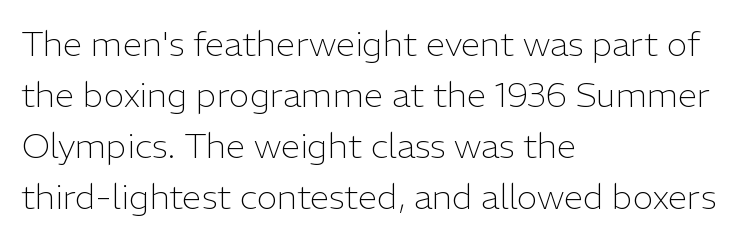
{"serif": "no", "italic": "no", "bold": "no", "weight": "light", "width": "normal", "stroke_contrast": "low", "x_height": "medium", "monospaced": "no", "underline": "no", "align": "left", "line_spacing": "normal", "line_spacing_ratio": 1.46, "letter_spacing": "normal", "letter_spacing_em": 0.0, "glyph_px": 35}
